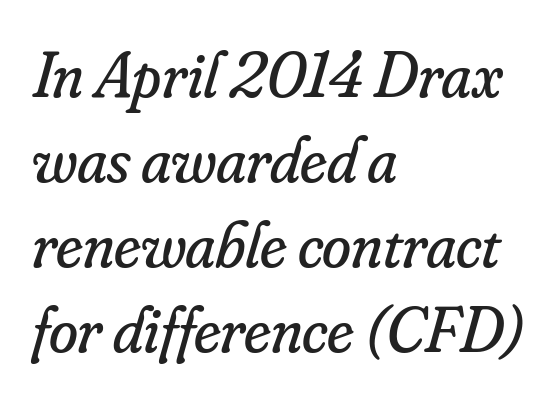
{"serif": "yes", "italic": "yes", "lean": "right", "slant_degrees": 16, "bold": "no", "weight": "regular", "width": "normal", "stroke_contrast": "low", "x_height": "small", "monospaced": "no", "underline": "no", "align": "left", "line_spacing": "normal", "line_spacing_ratio": 1.29, "letter_spacing": "normal", "letter_spacing_em": 0.0, "glyph_px": 66}
